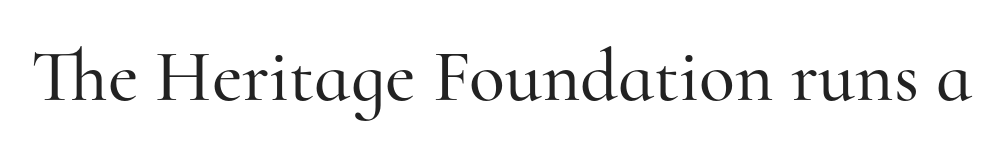
A typesetter would call this proportional, since set widths differ per character. Short note: letters normally spaced. The passage shown is typeset with a serif family. Style check: upright. The zone under the glyphs is completely vacant.
